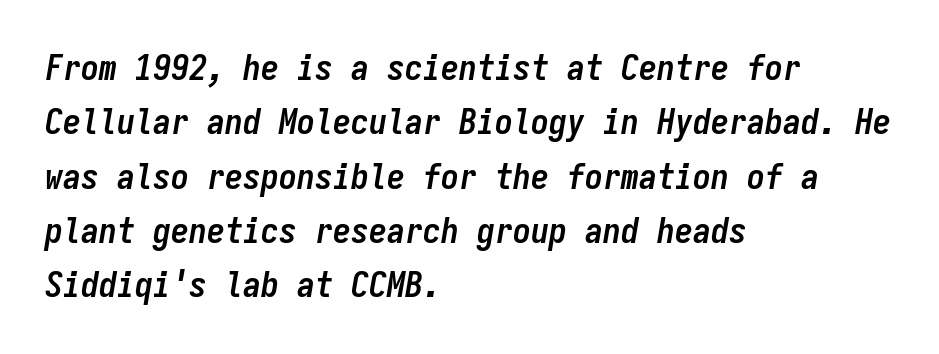
The image shows 36 px semibold, condensed type, italic (leaning right), monospaced; set left-aligned, normal line spacing (1.51x), normal letter spacing, not underlined; low stroke contrast and a medium x-height.
